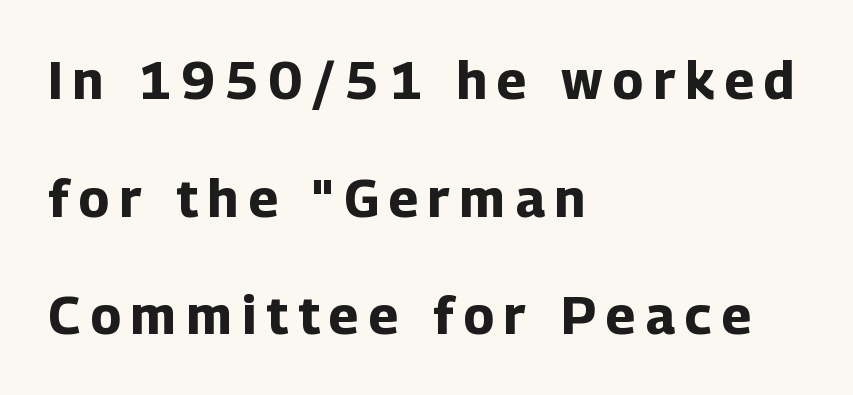
The image shows 52 px bold sans-serif type, upright; set left-aligned, loose line spacing (2.26x), unusually wide letter spacing (+0.2 em), not underlined; low stroke contrast and a medium x-height.
